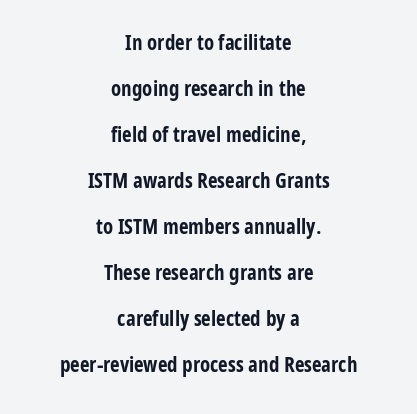
{"italic": "no", "bold": "yes", "underline": "no", "align": "center", "line_spacing": "loose", "line_spacing_ratio": 2.19, "letter_spacing": "normal", "letter_spacing_em": 0.0, "glyph_px": 21}
